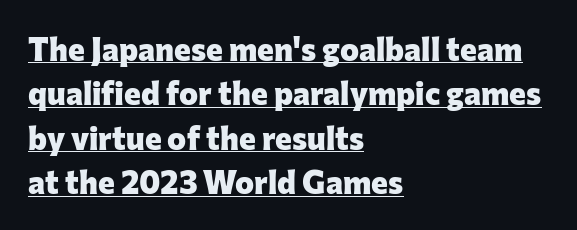
The image shows 32 px heavy sans-serif type, upright; set left-aligned, normal line spacing (1.39x), normal letter spacing, underlined; low stroke contrast and a medium x-height.
